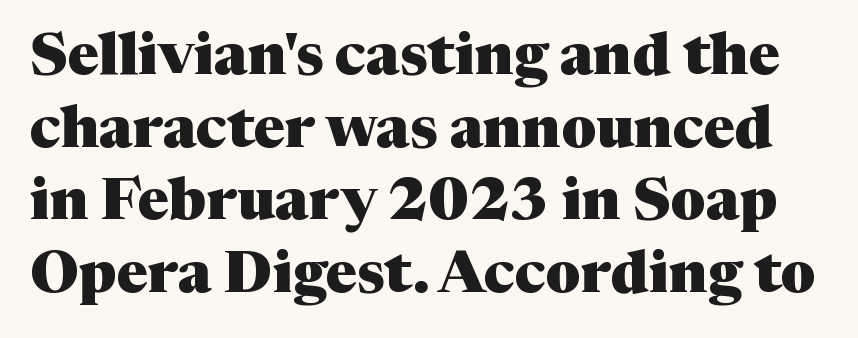
The image shows 59 px heavy serif type, upright; set line spacing 1.23x, normal letter spacing, not underlined; medium stroke contrast and a medium x-height.
